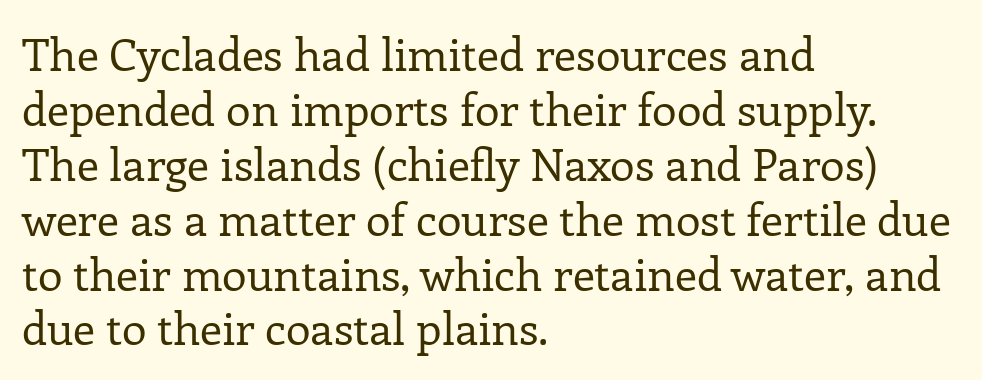
Do the characters align in a grid? No, the font is proportional. Alignment: flush left. Honestly, the letter spacing is just normal — you wouldn't notice it. Unbolded letterforms with no extra heft. The typeface chosen for these lines features serifs.
